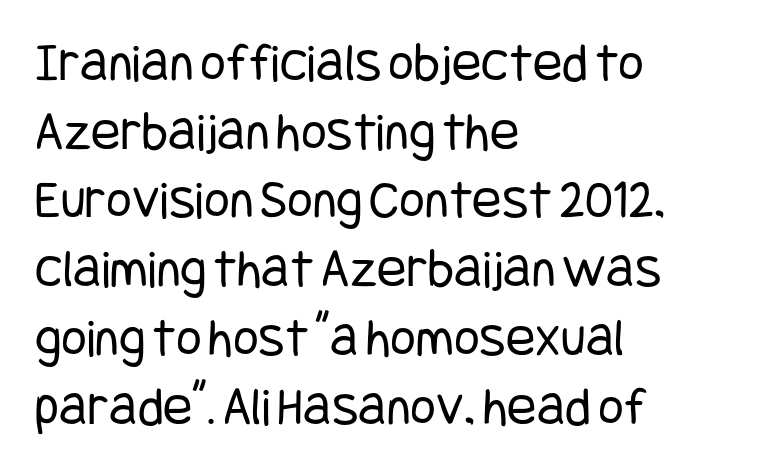
{"serif": "no", "italic": "no", "bold": "no", "weight": "regular", "width": "condensed", "stroke_contrast": "low", "x_height": "large", "underline": "no", "align": "left", "line_spacing": "normal", "line_spacing_ratio": 1.25, "letter_spacing": "normal", "letter_spacing_em": 0.0, "glyph_px": 55}
